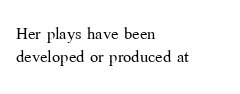
Q: Is the text bold? A: No.
Q: Is the text italic (slanted)? A: No, it is upright.
Q: Is the text underlined? A: No.
Q: How is the paragraph aligned? A: Left-aligned.
Q: Is the spacing between letters normal or unusually wide? A: Normal.
Q: Is the spacing between lines tight, normal or loose? A: Tight.
